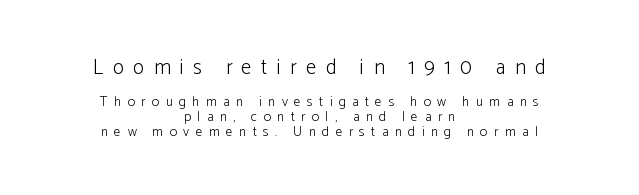
Size hierarchy here favors the leading block over the trailing one. Is the block centered? Yes — each line is placed symmetrically about the middle. These lines huddle together more closely than default settings would place them. Vertical strokes here are truly vertical. A typesetter would call this heavily tracked-out type.
